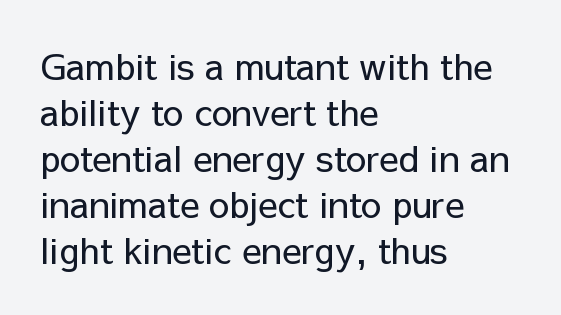
Q: Is the text bold? A: No.
Q: Is the text italic (slanted)? A: No, it is upright.
Q: Is the typeface a serif or a sans-serif typeface? A: Sans-serif.
Q: Is the text underlined? A: No.
Q: How is the paragraph aligned? A: Left-aligned.
Q: Is the spacing between letters normal or unusually wide? A: Normal.
Q: Is the spacing between lines tight, normal or loose? A: Normal.
Q: Width (condensed, normal, or wide)? A: Normal.
Q: Stroke contrast? A: Low.
Q: x-height? A: Medium.
Q: Monospaced? A: No.
